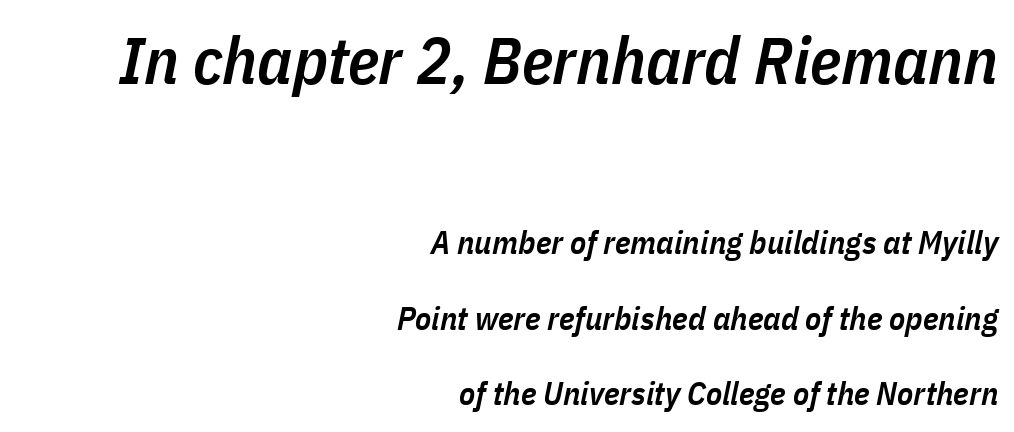
The image shows 66 px semibold, condensed type, italic (leaning right); set right-aligned, loose line spacing (2.29x), normal letter spacing, not underlined; the first (top) block is 2.0x larger; low stroke contrast and a medium x-height.
